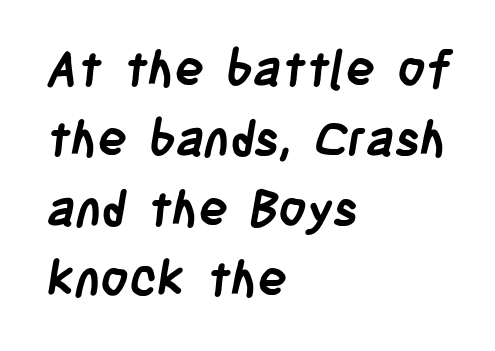
Q: Is the text bold? A: Yes.
Q: Is the typeface a serif or a sans-serif typeface? A: Sans-serif.
Q: Is the text underlined? A: No.
Q: How is the paragraph aligned? A: Left-aligned.
Q: Is the spacing between letters normal or unusually wide? A: Normal.
Q: Is the spacing between lines tight, normal or loose? A: Normal.
Q: Width (condensed, normal, or wide)? A: Condensed.
Q: Stroke contrast? A: Low.
Q: x-height? A: Large.
Q: Monospaced? A: No.
